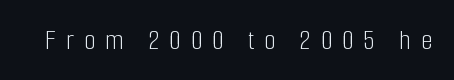
{"serif": "no", "italic": "no", "bold": "no", "weight": "light", "width": "condensed", "stroke_contrast": "low", "x_height": "medium", "monospaced": "no", "underline": "no", "letter_spacing": "wide", "letter_spacing_em": 0.33, "glyph_px": 30}
